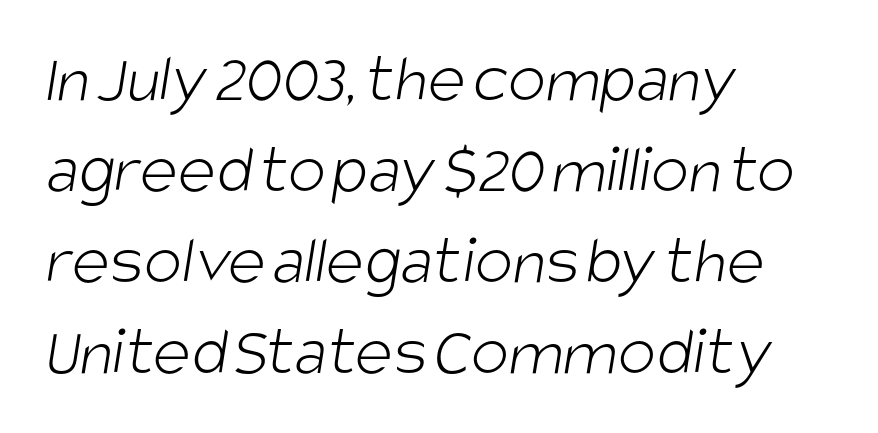
The image shows 71 px light, condensed sans-serif type; set left-aligned, normal line spacing (1.28x), normal letter spacing, not underlined; low stroke contrast and a large x-height.
